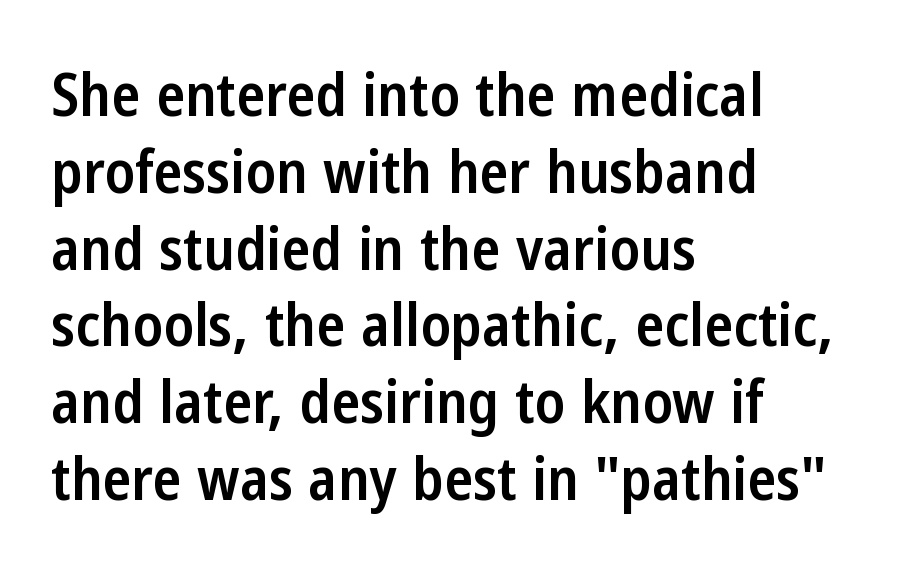
The zone under the glyphs is completely vacant. Look at the tracking — it's just the regular setting, nothing added. The text block is weighted toward the left margin, trailing off unevenly rightward. The letters stand straight up with perfectly vertical stems. Note: no serifs on the glyphs.
